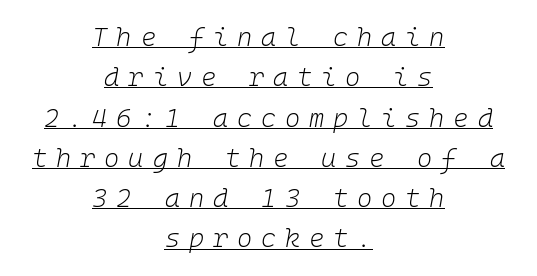
The line texture is sparse and dotted thanks to wide tracking. If you folded the block vertically in half, each line would mirror itself in length. Style check: oblique. Like a heading marked for emphasis, these lines bear an underscore.
